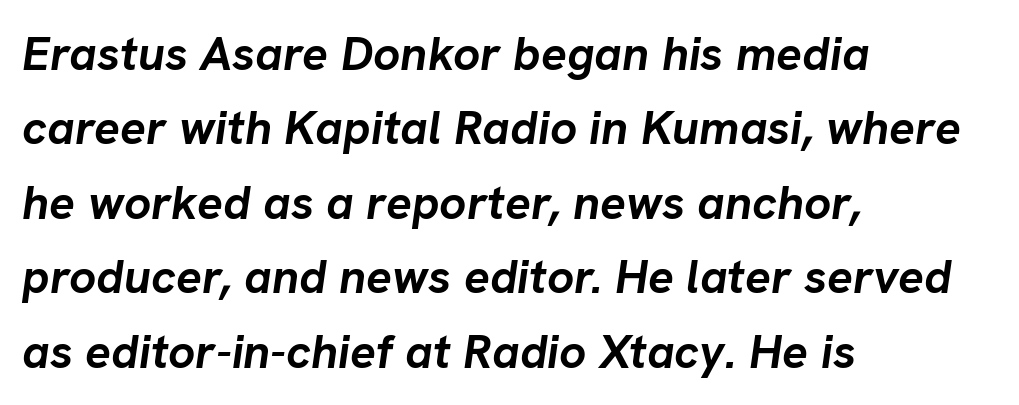
Q: Is the text bold? A: Yes.
Q: Is the text italic (slanted)? A: Yes, it leans right by about 8 degrees.
Q: Is the text underlined? A: No.
Q: How is the paragraph aligned? A: Left-aligned.
Q: Is the spacing between letters normal or unusually wide? A: Normal.
Q: Is the spacing between lines tight, normal or loose? A: Normal.
Q: Width (condensed, normal, or wide)? A: Normal.
Q: Stroke contrast? A: Low.
Q: x-height? A: Medium.
Q: Monospaced? A: No.
